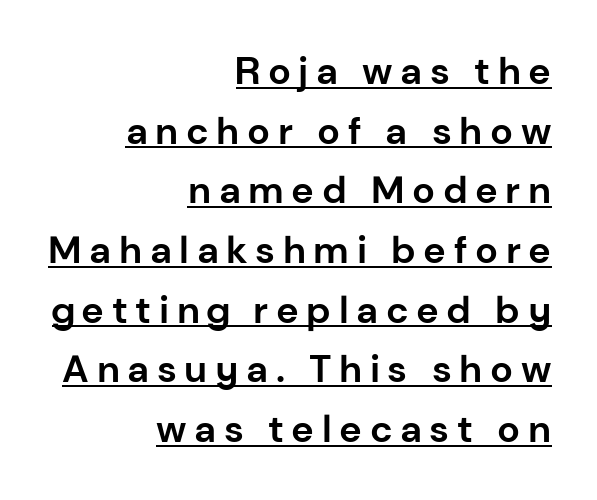
What weight is shown? A full bold with thick strokes. When letters stand straight like this, we call the style roman or upright. Looks like regular typesetting: each glyph gets only the width it needs. Normally led — the rows are evenly, conventionally spaced. Every row of glyphs terminates at an identical x-position on the right.
